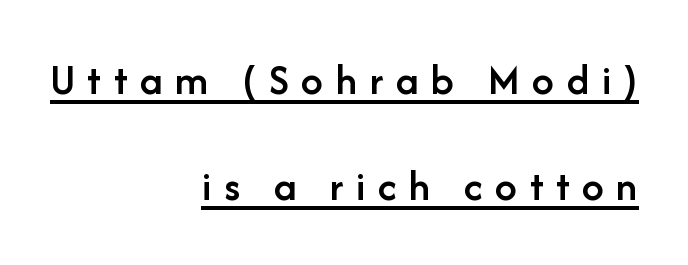
{"serif": "no", "italic": "no", "bold": "semi", "weight": "semibold", "width": "normal", "stroke_contrast": "low", "x_height": "medium", "monospaced": "no", "underline": "yes", "align": "right", "line_spacing": "loose", "line_spacing_ratio": 2.4, "letter_spacing": "wide", "letter_spacing_em": 0.28, "glyph_px": 44}
